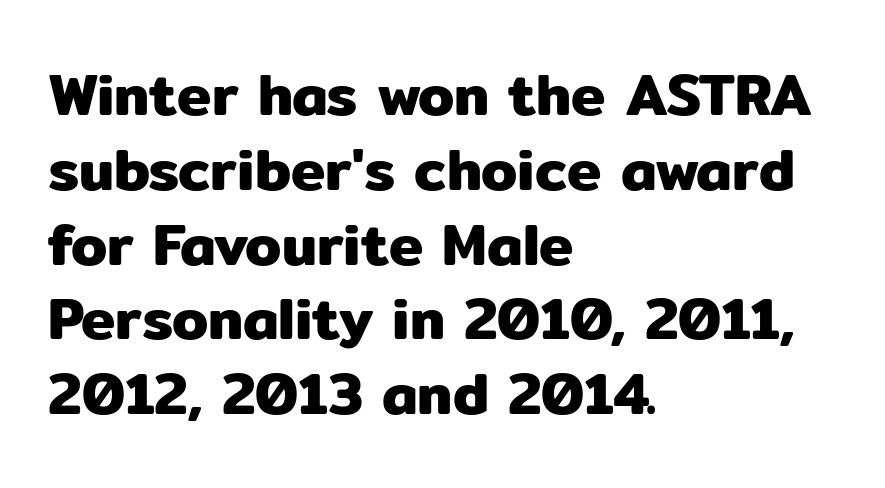
The image shows 58 px sans-serif type, upright; set left-aligned, normal line spacing (1.29x), normal letter spacing, not underlined; low stroke contrast and a medium x-height.
